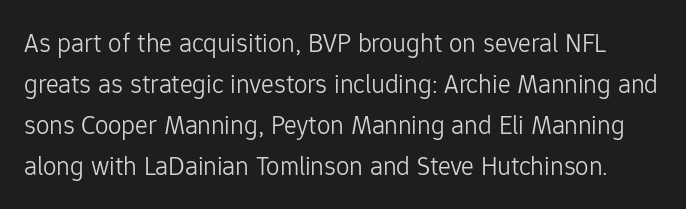
{"italic": "no", "bold": "no", "underline": "no", "line_spacing": "normal", "line_spacing_ratio": 1.52, "letter_spacing": "normal", "letter_spacing_em": 0.0, "glyph_px": 27}
